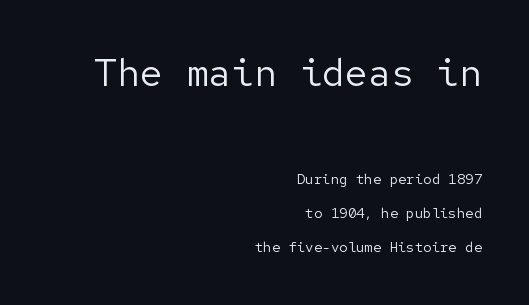
A clean baseline with only descenders dipping below it. Weight: regular or lighter. The ragged edge is on the left, which tells us the setting is flush right. This rendering leaves character spacing at its baseline value. Regarding serifs, this sample does without them.
